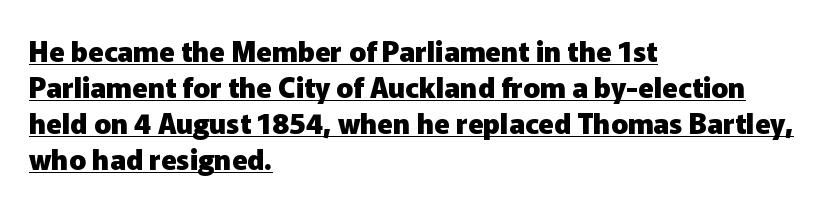
The image shows 28 px heavy sans-serif type, upright; set left-aligned, normal line spacing (1.29x), normal letter spacing, underlined; low stroke contrast and a medium x-height.
